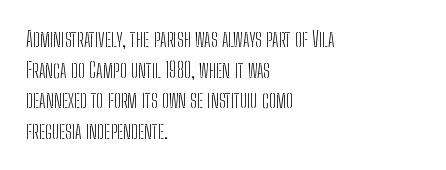
Q: Is the text bold? A: No.
Q: Is the text italic (slanted)? A: No, it is upright.
Q: Is the text underlined? A: No.
Q: How is the paragraph aligned? A: Left-aligned.
Q: Is the spacing between letters normal or unusually wide? A: Normal.
Q: Is the spacing between lines tight, normal or loose? A: Normal.
